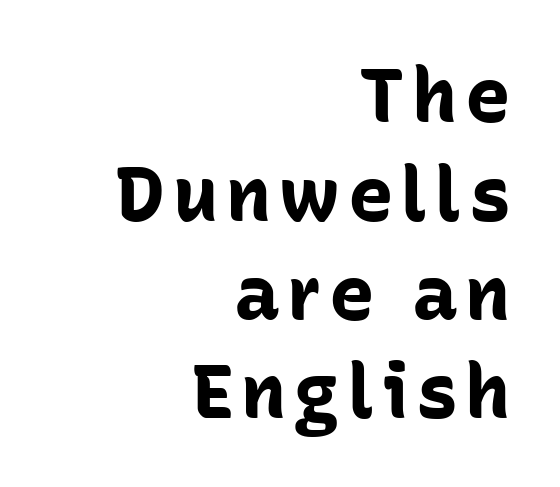
The image shows 76 px bold sans-serif type, upright; set right-aligned, normal line spacing (1.3x), not underlined; low stroke contrast and a medium x-height.
